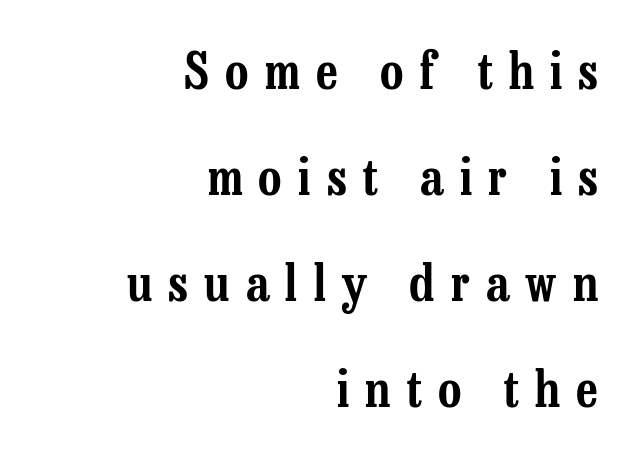
The image shows 51 px condensed serif type, upright; set right-aligned, loose line spacing (2.08x), unusually wide letter spacing (+0.32 em), not underlined; low stroke contrast and a medium x-height.
